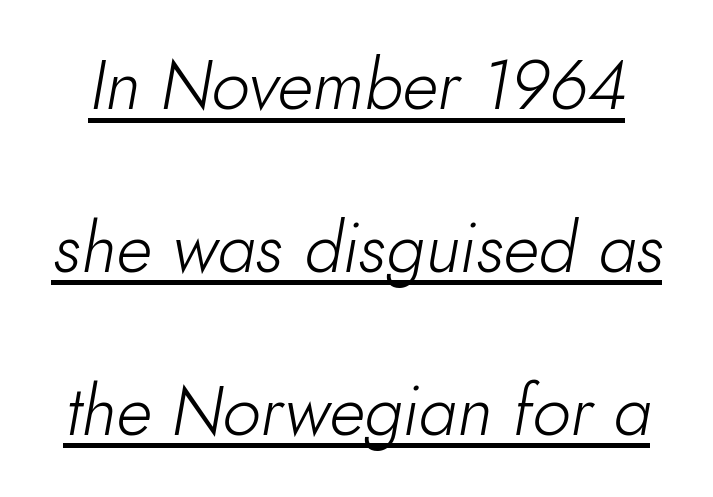
{"italic": "yes", "lean": "right", "slant_degrees": 10, "bold": "no", "weight": "light", "width": "normal", "stroke_contrast": "low", "x_height": "small", "monospaced": "no", "underline": "yes", "line_spacing": "loose", "line_spacing_ratio": 2.36, "letter_spacing": "normal", "letter_spacing_em": 0.0, "glyph_px": 69}
